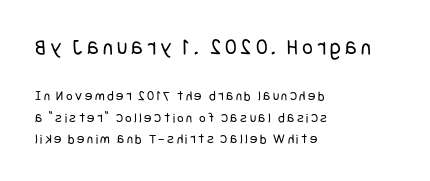
The image shows 23 px text type, upright; set left-aligned, normal line spacing (1.52x), not underlined; the first (top) block is 1.64x larger.
